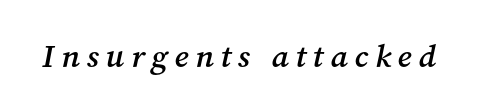
Q: Is the text bold? A: Semi-bold.
Q: Is the text italic (slanted)? A: Yes, it leans right by about 12 degrees.
Q: Is the typeface a serif or a sans-serif typeface? A: Serif.
Q: Is the text underlined? A: No.
Q: Is the spacing between letters normal or unusually wide? A: Unusually wide.
Q: Width (condensed, normal, or wide)? A: Normal.
Q: Stroke contrast? A: Medium.
Q: x-height? A: Medium.
Q: Monospaced? A: No.
